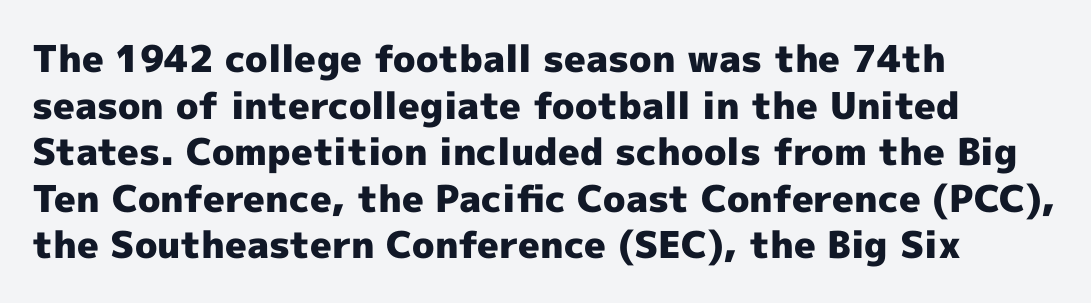
The image shows 37 px heavy sans-serif type, upright; set left-aligned, normal line spacing (1.26x), normal letter spacing, not underlined; a medium x-height.
